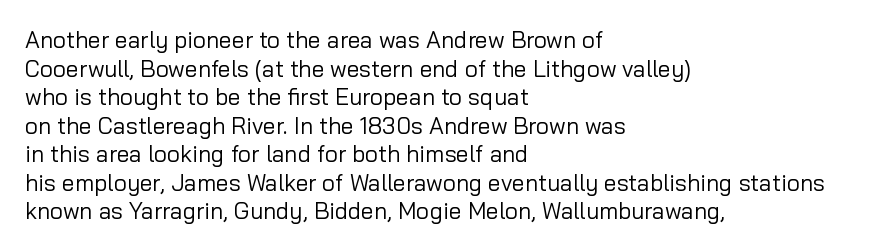
{"italic": "no", "bold": "no", "underline": "no", "align": "left", "line_spacing_ratio": 1.24, "letter_spacing": "normal", "letter_spacing_em": 0.0, "glyph_px": 23}
